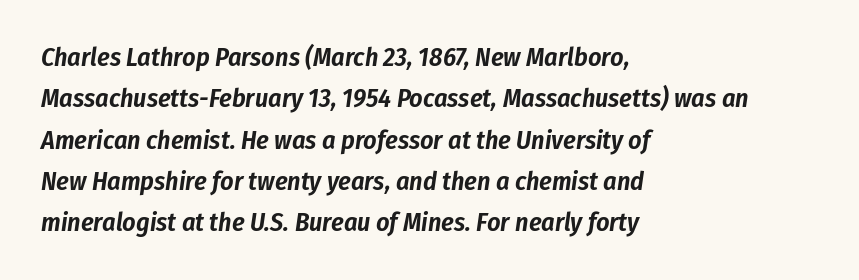
{"italic": "yes", "lean": "right", "slant_degrees": 8, "underline": "no", "align": "left", "line_spacing": "normal", "line_spacing_ratio": 1.59, "letter_spacing": "normal", "letter_spacing_em": 0.0, "glyph_px": 26}
